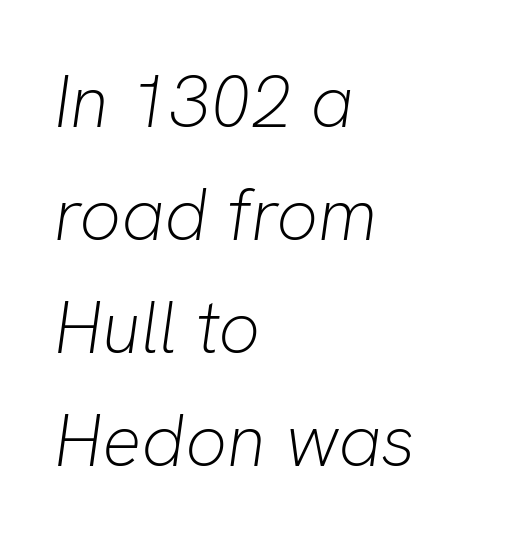
The image shows 73 px light type, italic (leaning right); set left-aligned, normal line spacing (1.55x), normal letter spacing, not underlined; low stroke contrast and a medium x-height.
